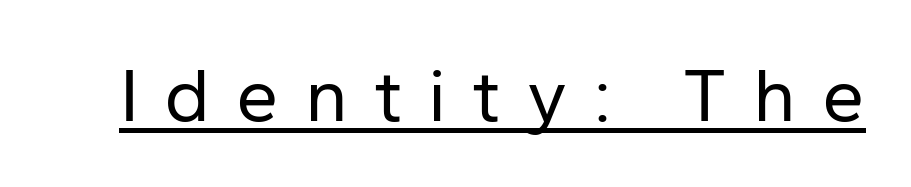
No feet cap the strokes, marking this as sans-serif type. The rendering uses natural spacing where letterforms have individual widths. These lines were composed using upright roman letters. Compared with a typical body face, this is equally light or lighter still. Loose tracking; the words dissolve into strings of separated letters.
